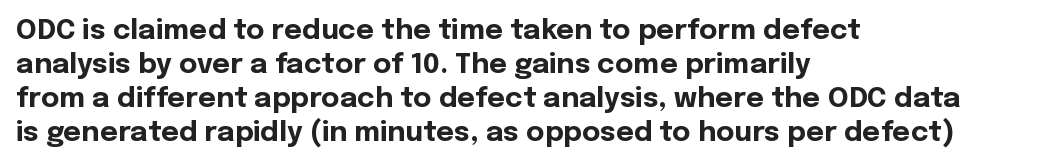
The image shows 28 px bold sans-serif type, upright; set left-aligned, line spacing 1.21x, normal letter spacing, not underlined; a medium x-height.
